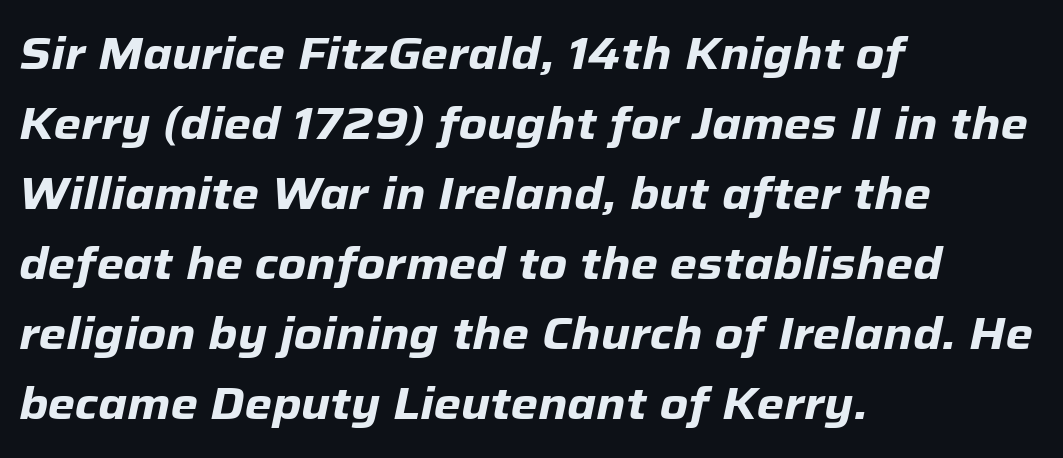
Q: Is the text bold? A: Yes.
Q: Is the text italic (slanted)? A: Yes, it leans right by about 12 degrees.
Q: Is the text underlined? A: No.
Q: How is the paragraph aligned? A: Left-aligned.
Q: Is the spacing between letters normal or unusually wide? A: Normal.
Q: Is the spacing between lines tight, normal or loose? A: Normal.
Q: Width (condensed, normal, or wide)? A: Normal.
Q: Stroke contrast? A: Low.
Q: x-height? A: Medium.
Q: Monospaced? A: No.
